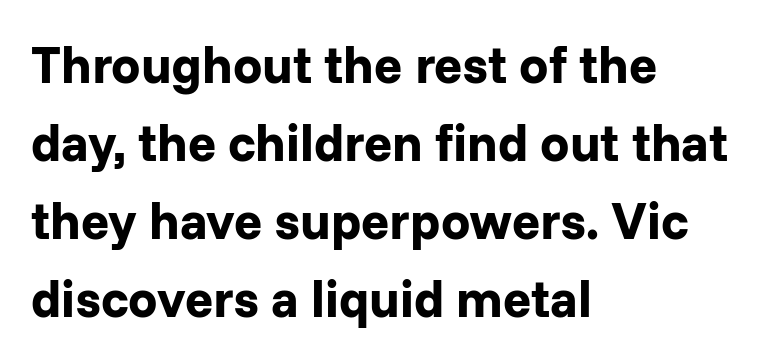
The image shows 52 px bold sans-serif type, upright; set left-aligned, normal line spacing (1.5x), normal letter spacing, not underlined; low stroke contrast and a medium x-height.
